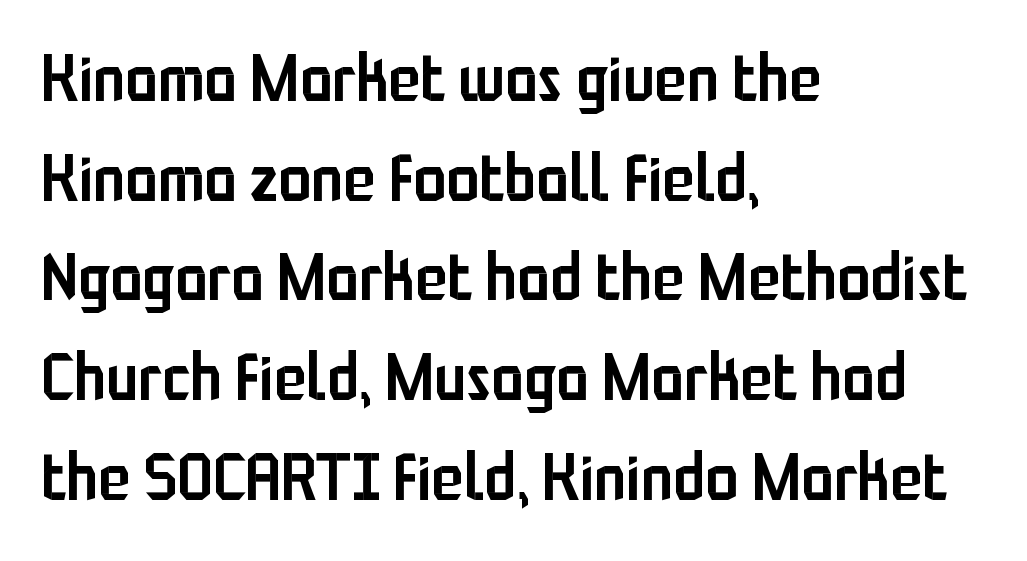
{"serif": "no", "italic": "no", "bold": "semi", "weight": "semibold", "width": "condensed", "stroke_contrast": "low", "x_height": "medium", "monospaced": "no", "underline": "no", "align": "left", "line_spacing": "normal", "line_spacing_ratio": 1.51, "letter_spacing": "normal", "letter_spacing_em": 0.0, "glyph_px": 66}
